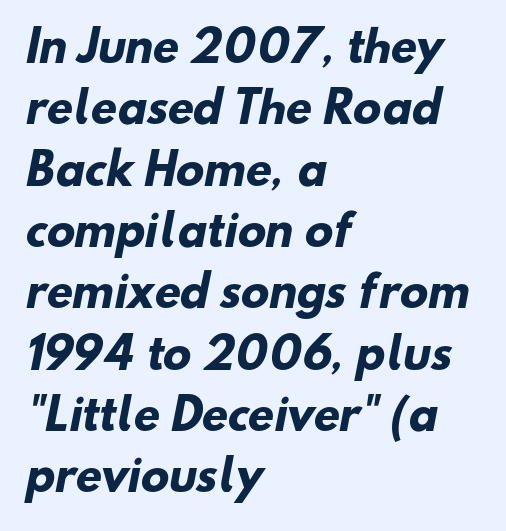
Q: Is the text bold? A: Yes.
Q: Is the typeface a serif or a sans-serif typeface? A: Sans-serif.
Q: Is the text underlined? A: No.
Q: How is the paragraph aligned? A: Left-aligned.
Q: Is the spacing between letters normal or unusually wide? A: Normal.
Q: Is the spacing between lines tight, normal or loose? A: Normal.
Q: Width (condensed, normal, or wide)? A: Normal.
Q: Stroke contrast? A: Low.
Q: x-height? A: Small.
Q: Monospaced? A: No.
